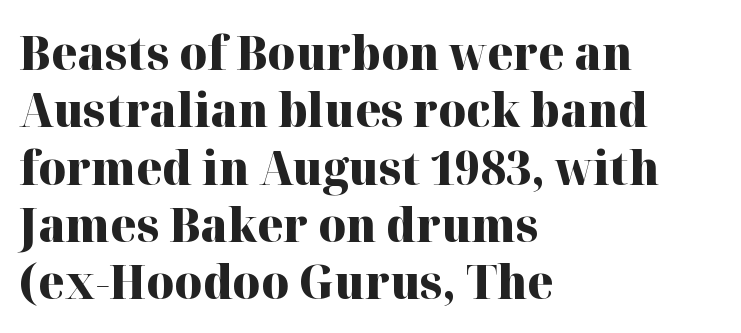
Q: Is the text bold? A: Yes.
Q: Is the text italic (slanted)? A: No, it is upright.
Q: Is the typeface a serif or a sans-serif typeface? A: Serif.
Q: Is the text underlined? A: No.
Q: How is the paragraph aligned? A: Left-aligned.
Q: Is the spacing between letters normal or unusually wide? A: Normal.
Q: Width (condensed, normal, or wide)? A: Normal.
Q: Stroke contrast? A: High.
Q: x-height? A: Medium.
Q: Monospaced? A: No.
